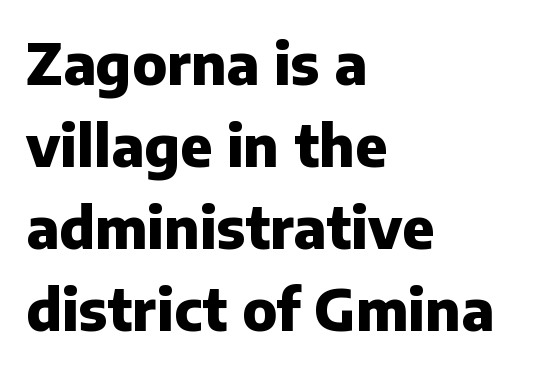
Plenty of ink on the page — the face is bold. Is there any slant? The stems are plumb. Baseline-to-baseline distance is the conventional proportion of letter height. Reading down the block, your eye returns to a fixed left position each line. I'd call this a sans setting — the letters go barefoot.
